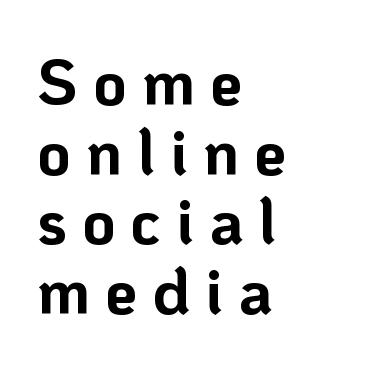
{"serif": "no", "italic": "no", "bold": "yes", "weight": "bold", "width": "normal", "stroke_contrast": "low", "x_height": "medium", "monospaced": "no", "underline": "no", "align": "left", "line_spacing": "tight", "line_spacing_ratio": 1.07, "letter_spacing": "wide", "letter_spacing_em": 0.23, "glyph_px": 65}
